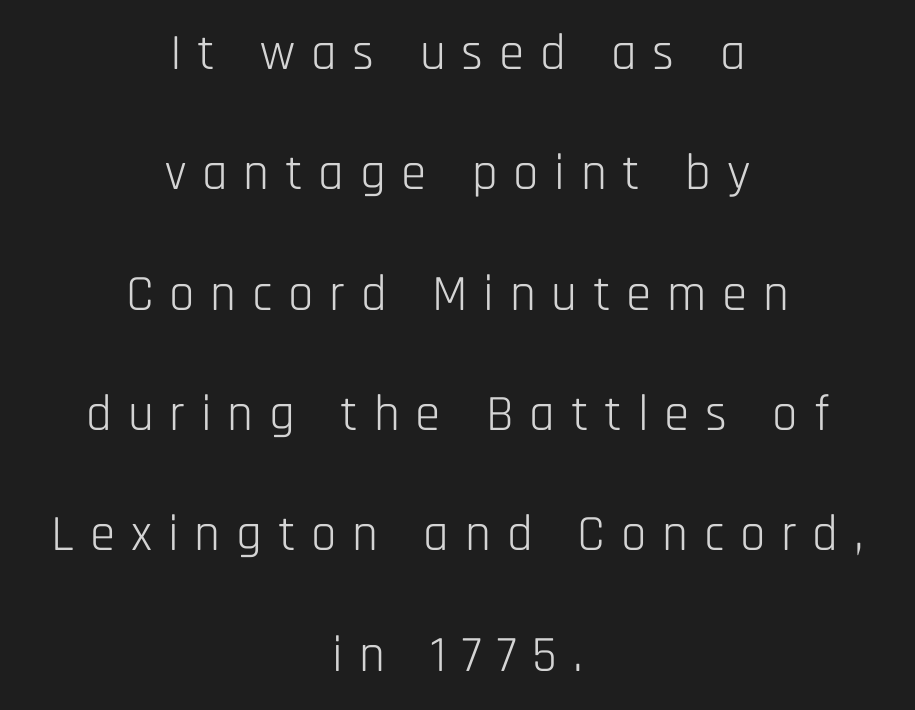
The image shows 51 px light, condensed sans-serif type, upright; set centered, loose line spacing (2.36x), unusually wide letter spacing (+0.31 em), not underlined; low stroke contrast and a large x-height.
